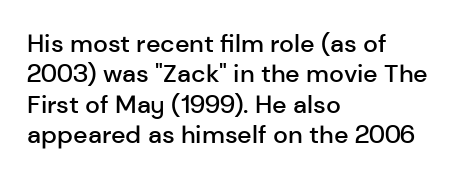
The image shows 25 px text type, upright; set left-aligned, line spacing 1.22x, normal letter spacing, not underlined.
